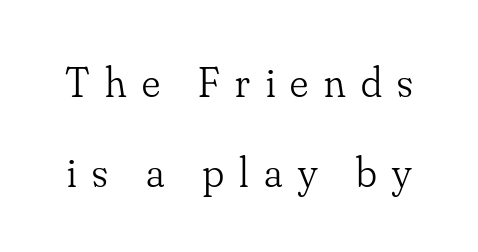
Q: Is the text bold? A: No.
Q: Is the text italic (slanted)? A: No, it is upright.
Q: Is the typeface a serif or a sans-serif typeface? A: Serif.
Q: Is the text underlined? A: No.
Q: Is the spacing between letters normal or unusually wide? A: Unusually wide.
Q: Is the spacing between lines tight, normal or loose? A: Loose.
Q: Width (condensed, normal, or wide)? A: Normal.
Q: Stroke contrast? A: Low.
Q: x-height? A: Small.
Q: Monospaced? A: No.
